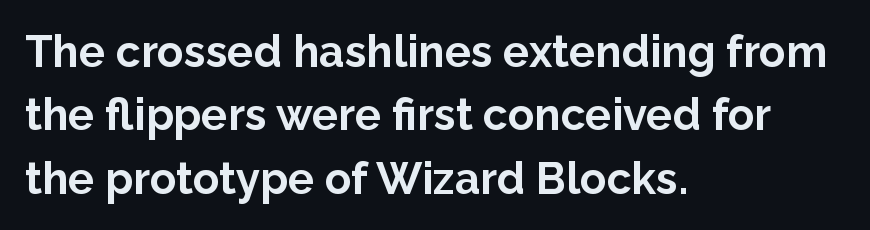
Where is the straight margin? On the left. The lettering holds an erect, upright posture throughout. Note the varied advance widths — an 'i' is clearly narrower than an 'm'. The space beneath each line is pristine and unruled. Check where the strokes stop: nothing finishes them off — pure sans.
